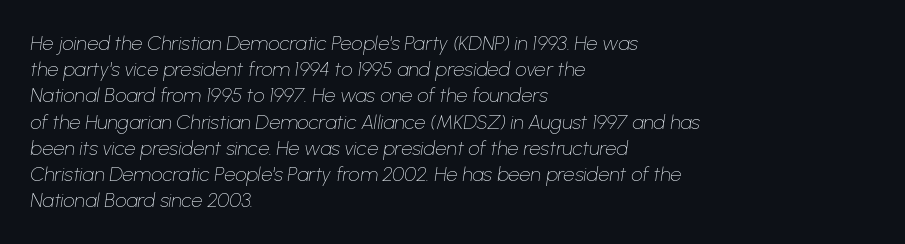
The image shows 20 px text type, italic (leaning right); set left-aligned, normal line spacing (1.31x), normal letter spacing, not underlined.
